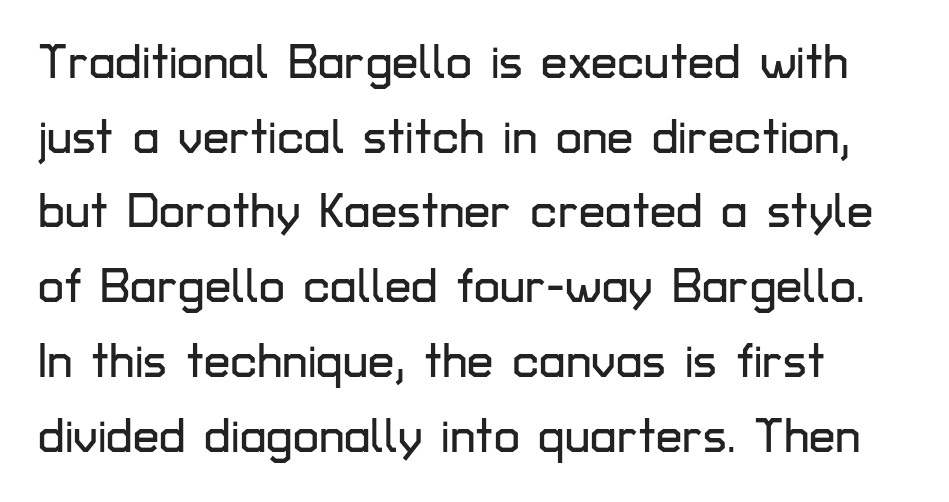
{"serif": "no", "italic": "no", "width": "normal", "stroke_contrast": "low", "x_height": "medium", "monospaced": "no", "underline": "no", "line_spacing": "normal", "line_spacing_ratio": 1.59, "letter_spacing": "normal", "letter_spacing_em": 0.0, "glyph_px": 47}
